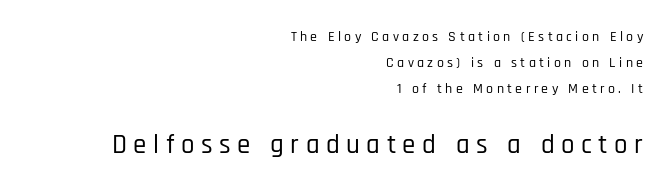
The image shows 27 px text type, upright; set right-aligned, line spacing 1.86x, unusually wide letter spacing (+0.24 em), not underlined; the second (bottom) block is 1.93x larger.
